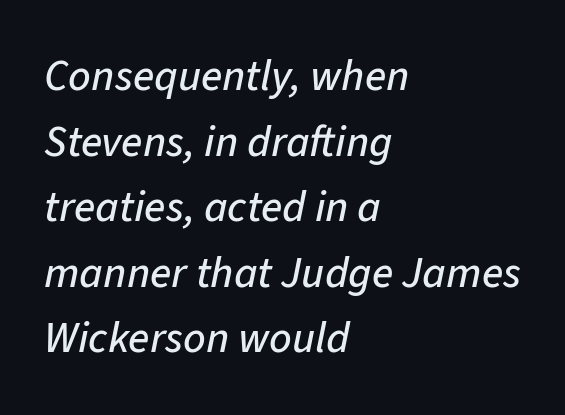
The image shows 44 px text type, italic (leaning right); set left-aligned, normal line spacing (1.49x), normal letter spacing, not underlined; low stroke contrast and a medium x-height.
